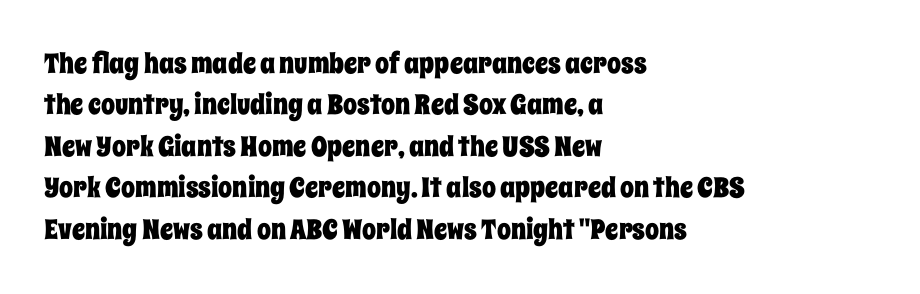
{"italic": "no", "width": "condensed", "stroke_contrast": "low", "x_height": "large", "monospaced": "no", "underline": "no", "align": "left", "line_spacing": "normal", "line_spacing_ratio": 1.48, "letter_spacing": "normal", "letter_spacing_em": 0.0, "glyph_px": 28}
